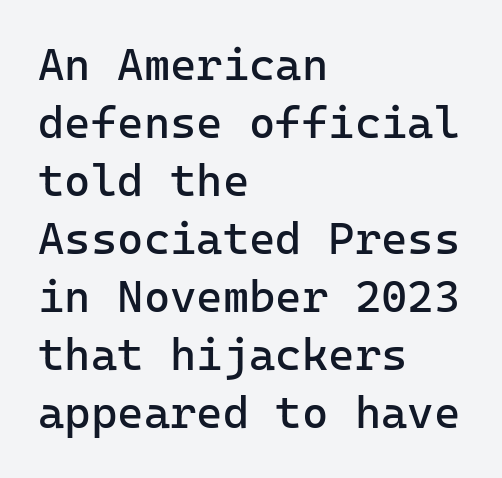
Q: Is the text bold? A: No.
Q: Is the text italic (slanted)? A: No, it is upright.
Q: Is the typeface a serif or a sans-serif typeface? A: Sans-serif.
Q: Is the text underlined? A: No.
Q: How is the paragraph aligned? A: Left-aligned.
Q: Is the spacing between letters normal or unusually wide? A: Normal.
Q: Is the spacing between lines tight, normal or loose? A: Normal.
Q: Width (condensed, normal, or wide)? A: Normal.
Q: Stroke contrast? A: Low.
Q: x-height? A: Medium.
Q: Monospaced? A: Yes.
